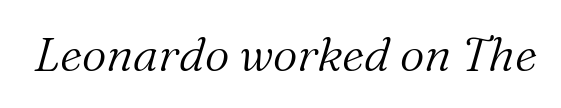
The font family rendered here belongs to the serif group. An italicized treatment has been applied to the whole sample. This sample uses plain, unmodified letter spacing. Descenders are the only things crossing below the line.
